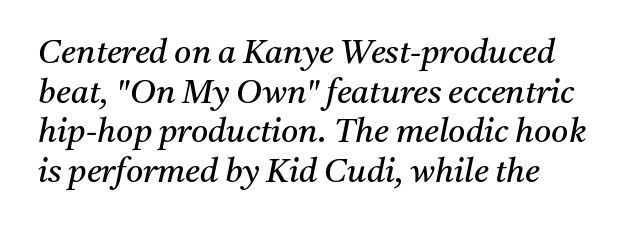
Caption: standard tracking, unaltered. Note: serifs present on the glyphs. Is the type slanted? Yes — the strokes lean at a clear angle. Underlining? Definitely not there. The letters advance in unequal steps, a hallmark of proportional type.
